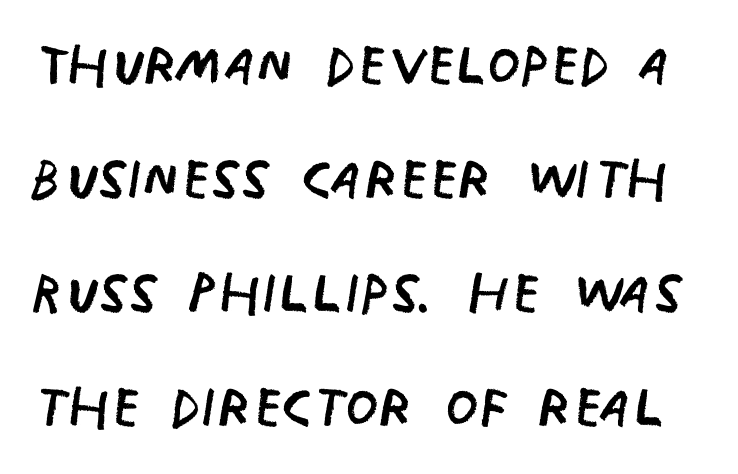
Q: Is the text bold? A: No.
Q: Is the typeface a serif or a sans-serif typeface? A: Sans-serif.
Q: Is the text underlined? A: No.
Q: Is the spacing between letters normal or unusually wide? A: Normal.
Q: Is the spacing between lines tight, normal or loose? A: Normal.
Q: Width (condensed, normal, or wide)? A: Condensed.
Q: Stroke contrast? A: Low.
Q: x-height? A: Large.
Q: Monospaced? A: No.
